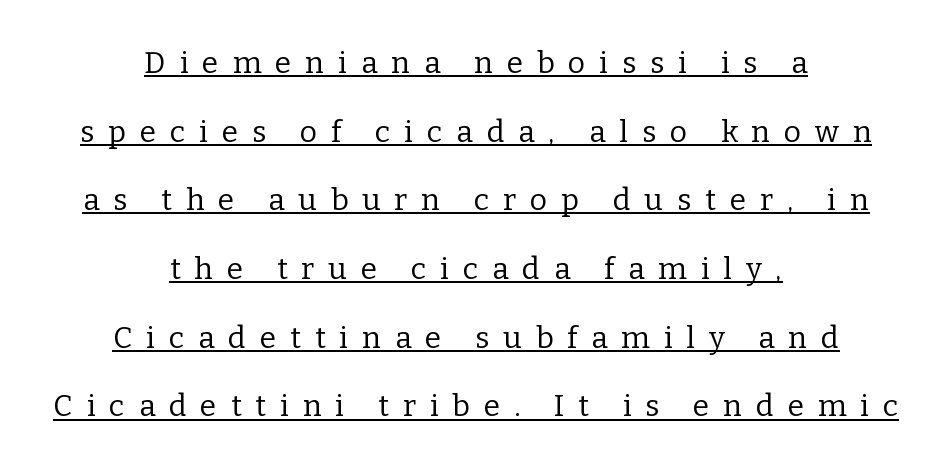
The image shows 30 px regular-weight serif type, upright; set centered, loose line spacing (2.29x), unusually wide letter spacing (+0.46 em), underlined; low stroke contrast and a medium x-height.
